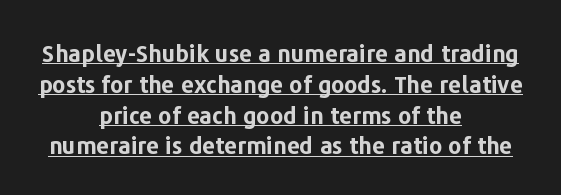
The image shows 23 px bold type, upright; set centered, normal line spacing (1.34x), normal letter spacing, underlined.
